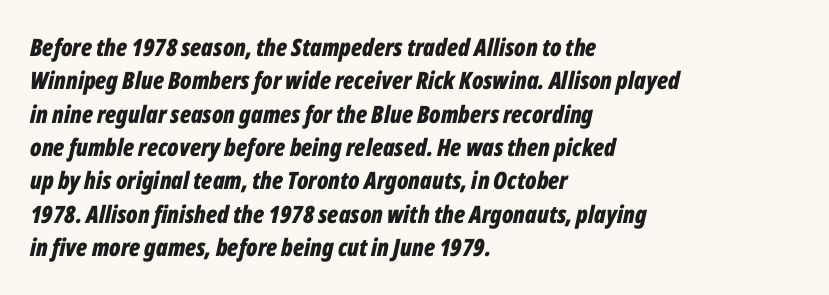
Q: Is the text bold? A: Yes.
Q: Is the text italic (slanted)? A: Yes, it leans right by about 12 degrees.
Q: Is the text underlined? A: No.
Q: How is the paragraph aligned? A: Left-aligned.
Q: Is the spacing between letters normal or unusually wide? A: Normal.
Q: Is the spacing between lines tight, normal or loose? A: Normal.
